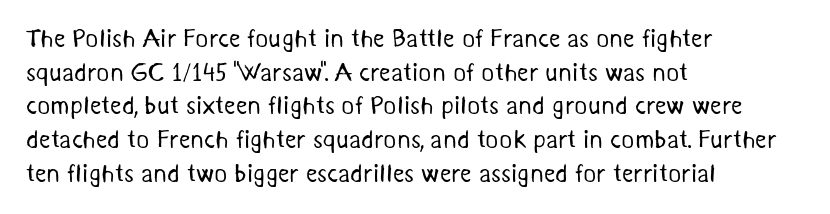
Q: Is the text bold? A: No.
Q: Is the text underlined? A: No.
Q: How is the paragraph aligned? A: Left-aligned.
Q: Is the spacing between letters normal or unusually wide? A: Normal.
Q: Is the spacing between lines tight, normal or loose? A: Normal.
